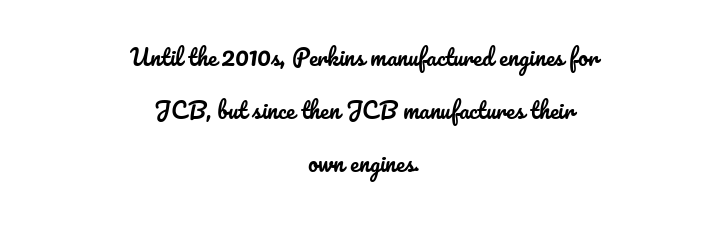
What's the leading like? Stretched, with rows far apart. Nothing unusual about the tracking: characters are spaced as the font intends. The strip under each line holds only bare page. Each line is balanced around a shared central axis.
